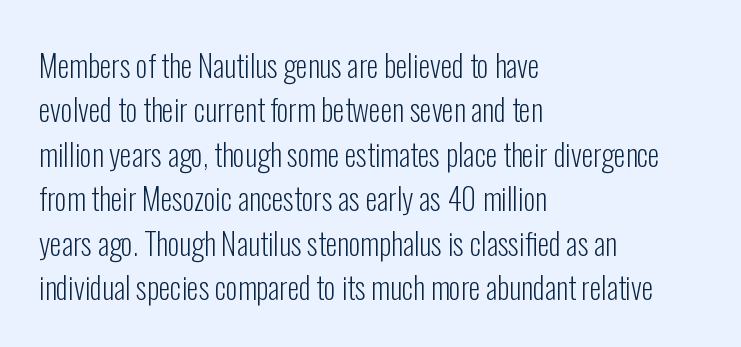
Here the designer chose a conventional face with non-uniform glyph widths. The passage shown is not underscored anywhere. Students, observe: this is what conventionally led text looks like. Unbolded letterforms with no extra heft. The face used here is a sans, in the tradition of grotesques and geometrics. Horizontal alignment here is leftward, the default for most running prose.
